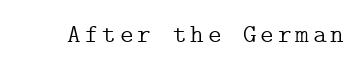
{"italic": "no", "bold": "no", "underline": "no", "glyph_px": 26}
